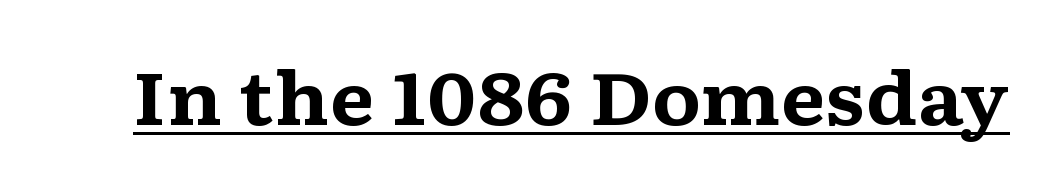
The image shows 73 px bold, wide serif type, upright; set normal letter spacing, underlined; medium stroke contrast and a medium x-height.
